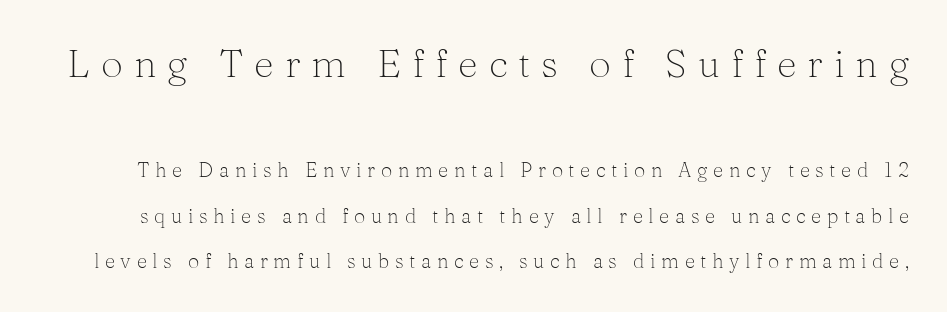
Q: Is the text bold? A: No.
Q: Is the text italic (slanted)? A: No, it is upright.
Q: Is the typeface a serif or a sans-serif typeface? A: Serif.
Q: Is the text underlined? A: No.
Q: Is the spacing between letters normal or unusually wide? A: Unusually wide.
Q: Is the spacing between lines tight, normal or loose? A: Loose.
Q: Which block of text is set in a larger size, the first (top) or the second (bottom)? A: The first (top) one.
Q: Width (condensed, normal, or wide)? A: Normal.
Q: Stroke contrast? A: Medium.
Q: x-height? A: Medium.
Q: Monospaced? A: No.
